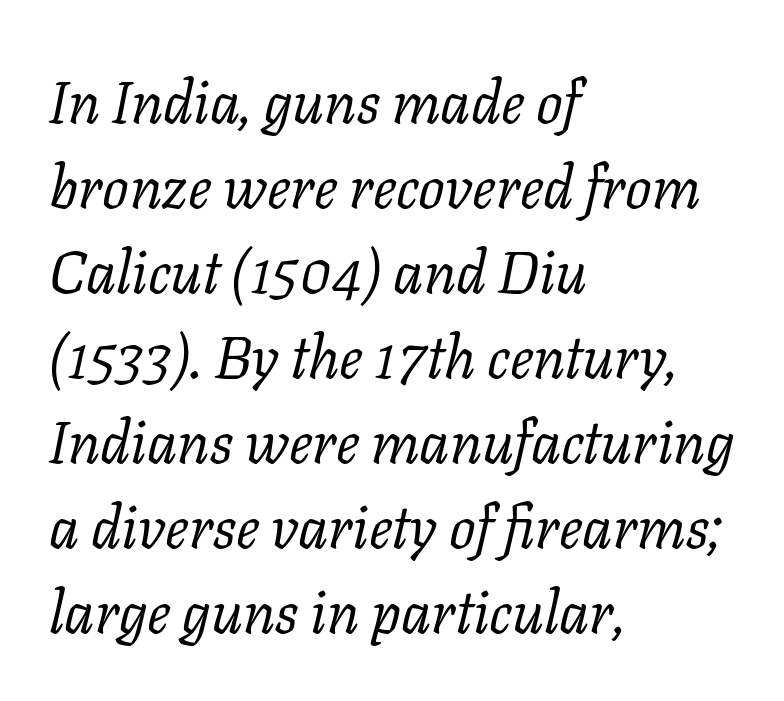
The image shows 59 px regular-weight serif type, italic (leaning right); set left-aligned, normal line spacing (1.44x), normal letter spacing, not underlined; low stroke contrast and a medium x-height.
